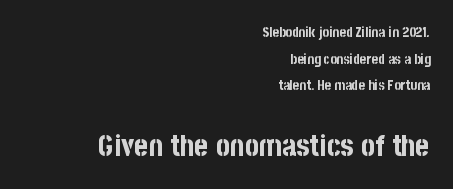
Q: Is the text bold? A: Yes.
Q: Is the text italic (slanted)? A: No, it is upright.
Q: Is the typeface a serif or a sans-serif typeface? A: Sans-serif.
Q: Is the text underlined? A: No.
Q: How is the paragraph aligned? A: Right-aligned.
Q: Is the spacing between letters normal or unusually wide? A: Normal.
Q: Is the spacing between lines tight, normal or loose? A: Loose.
Q: Which block of text is set in a larger size, the first (top) or the second (bottom)? A: The second (bottom) one.
Q: Width (condensed, normal, or wide)? A: Condensed.
Q: Stroke contrast? A: Low.
Q: x-height? A: Large.
Q: Monospaced? A: No.
